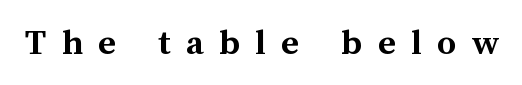
The image shows 38 px semibold type, upright; set unusually wide letter spacing (+0.4 em), not underlined; medium stroke contrast and a medium x-height.
